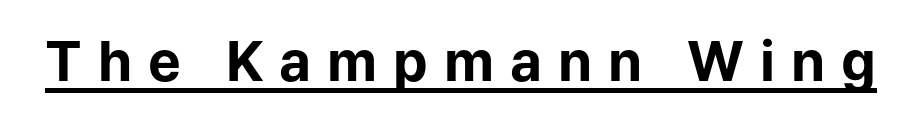
Q: Is the text bold? A: Yes.
Q: Is the text italic (slanted)? A: No, it is upright.
Q: Is the typeface a serif or a sans-serif typeface? A: Sans-serif.
Q: Is the text underlined? A: Yes.
Q: Is the spacing between letters normal or unusually wide? A: Unusually wide.
Q: Width (condensed, normal, or wide)? A: Normal.
Q: Stroke contrast? A: Low.
Q: x-height? A: Medium.
Q: Monospaced? A: No.
